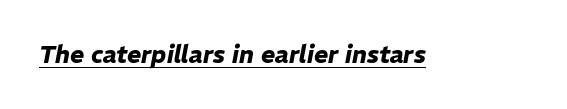
{"italic": "yes", "lean": "right", "slant_degrees": 11, "bold": "yes", "underline": "yes", "letter_spacing": "normal", "letter_spacing_em": 0.0, "glyph_px": 24}
